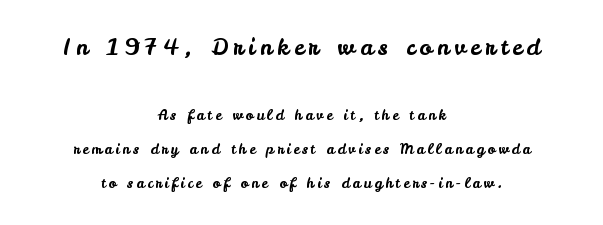
The glyphs are unaccompanied by any horizontal stroke below them. The rendering shrinks the type as you move from the upper chunk to the lower. Compared with typical body copy, the letter spacing here is much looser.
